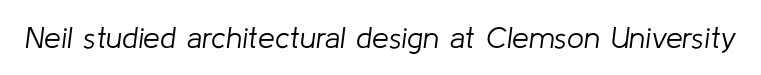
Q: Is the text bold? A: No.
Q: Is the text italic (slanted)? A: Yes, it leans right by about 8 degrees.
Q: Is the text underlined? A: No.
Q: Is the spacing between letters normal or unusually wide? A: Normal.
Q: Width (condensed, normal, or wide)? A: Normal.
Q: Stroke contrast? A: Low.
Q: x-height? A: Medium.
Q: Monospaced? A: No.
